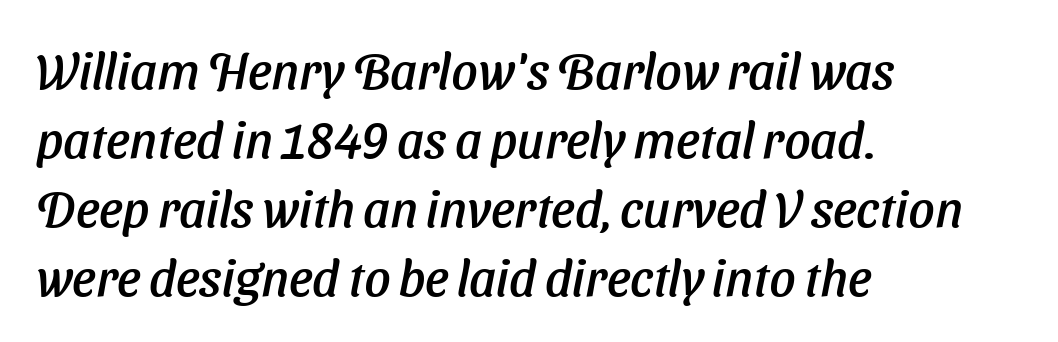
Q: Is the text italic (slanted)? A: Yes, it leans right by about 11 degrees.
Q: Is the text underlined? A: No.
Q: How is the paragraph aligned? A: Left-aligned.
Q: Is the spacing between letters normal or unusually wide? A: Normal.
Q: Is the spacing between lines tight, normal or loose? A: Normal.
Q: Width (condensed, normal, or wide)? A: Normal.
Q: Stroke contrast? A: Low.
Q: x-height? A: Medium.
Q: Monospaced? A: No.
